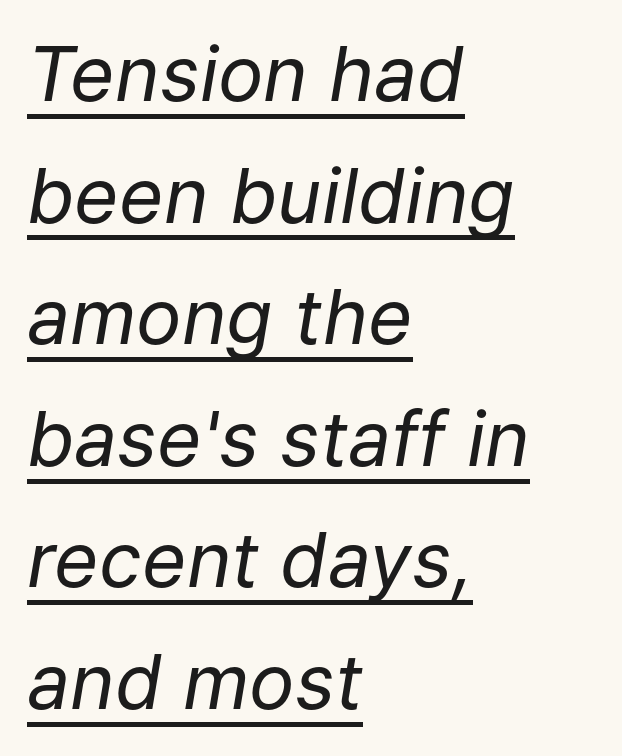
No heavy texture on the line: the type isn't bold. A rule runs beneath these lines of type. Look at the tracking — it's just the regular setting, nothing added. The face used here is proportionally spaced, like ordinary book or web type. There's an unmistakable incline to the writing here. Reading down the column, the eye jumps a familiar distance to each next line.
